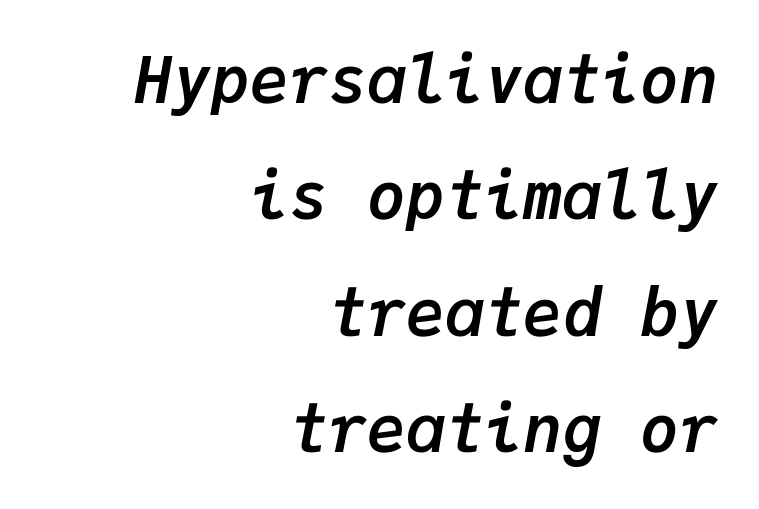
The image shows 65 px semibold type, italic (leaning right), monospaced; set right-aligned, line spacing 1.79x, normal letter spacing, not underlined; low stroke contrast and a medium x-height.
